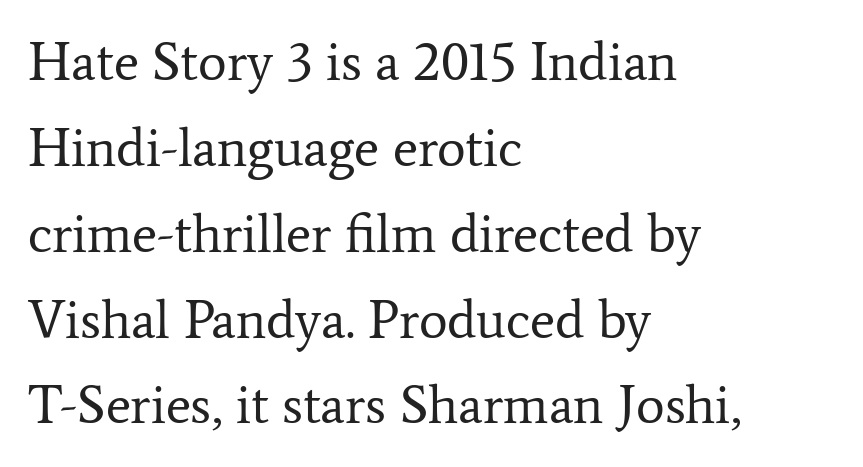
The image shows 54 px regular-weight serif type, upright; set left-aligned, normal line spacing (1.59x), normal letter spacing, not underlined; low stroke contrast and a medium x-height.
